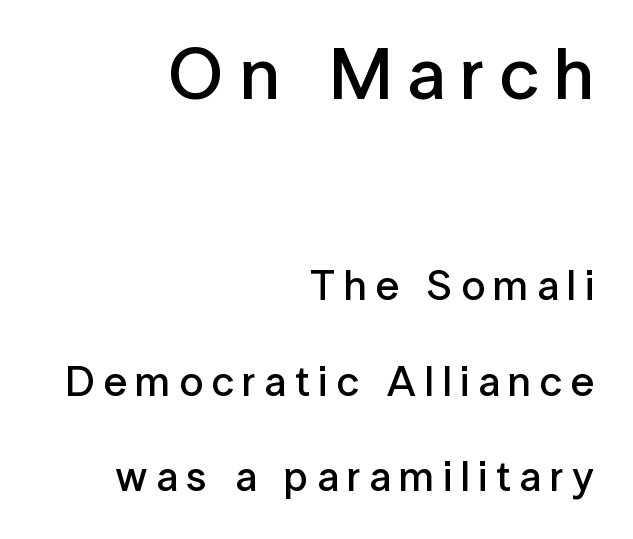
The image shows 74 px semibold sans-serif type, upright; set right-aligned, loose line spacing (2.27x), unusually wide letter spacing (+0.2 em), not underlined; the first (top) block is 1.76x larger; low stroke contrast and a medium x-height.
